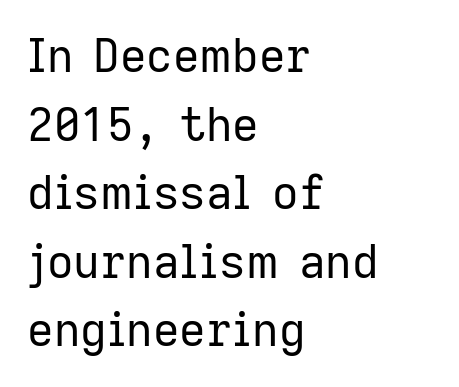
These lines keep a tight, regular rhythm from letter to letter. No word sits above an underline. The font sits on the lighter half of the weight spectrum, regular included. The rows are spaced the way most documents space them. The paragraph shown leans on its left margin.
